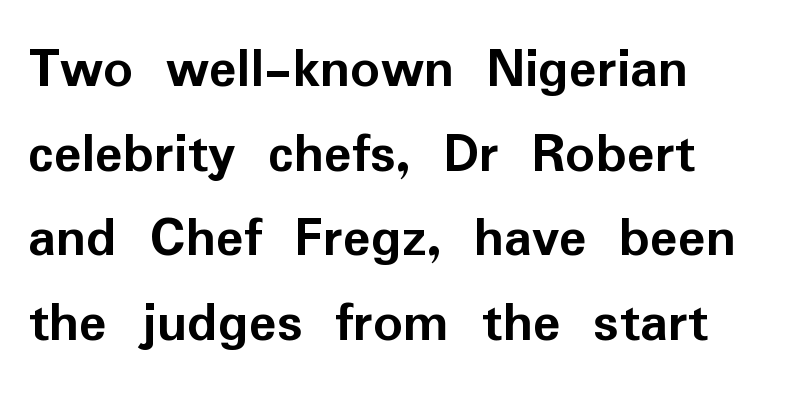
The image shows 58 px semibold sans-serif type, upright; set left-aligned, normal line spacing (1.46x), normal letter spacing, not underlined; low stroke contrast and a medium x-height.
